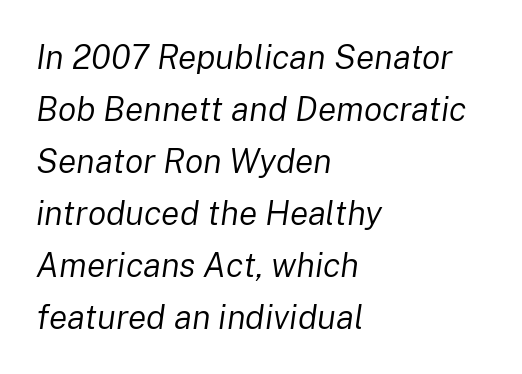
{"italic": "yes", "lean": "right", "slant_degrees": 8, "bold": "no", "weight": "regular", "width": "normal", "stroke_contrast": "low", "x_height": "medium", "monospaced": "no", "underline": "no", "align": "left", "line_spacing": "normal", "line_spacing_ratio": 1.53, "letter_spacing": "normal", "letter_spacing_em": 0.0, "glyph_px": 34}
